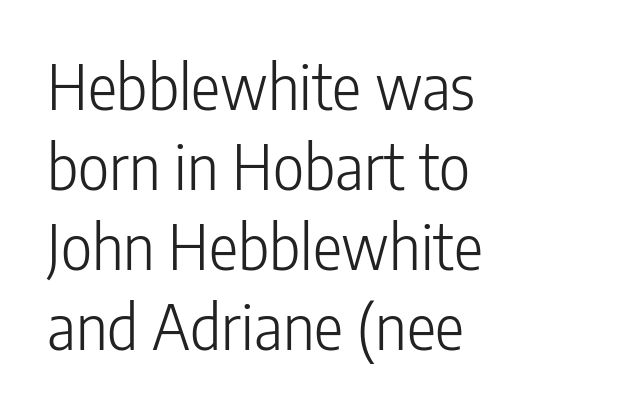
The image shows 61 px light, condensed sans-serif type, upright; set left-aligned, normal line spacing (1.31x), normal letter spacing, not underlined; low stroke contrast and a medium x-height.
